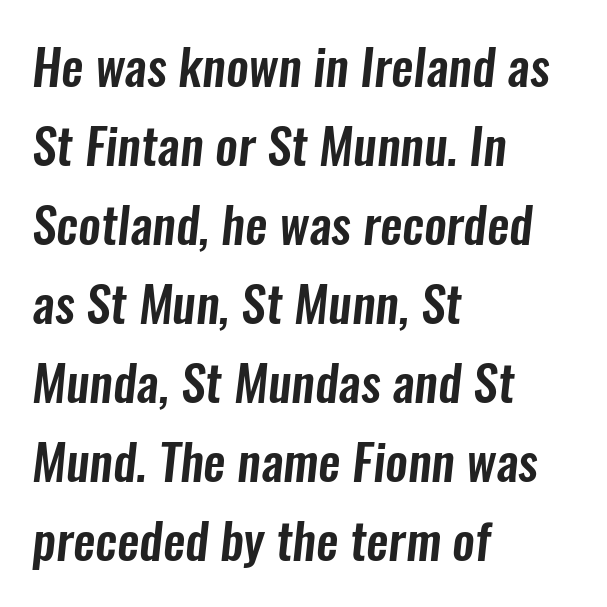
{"serif": "no", "width": "condensed", "stroke_contrast": "low", "x_height": "medium", "monospaced": "no", "underline": "no", "align": "left", "line_spacing": "normal", "line_spacing_ratio": 1.58, "letter_spacing": "normal", "letter_spacing_em": 0.0, "glyph_px": 50}
